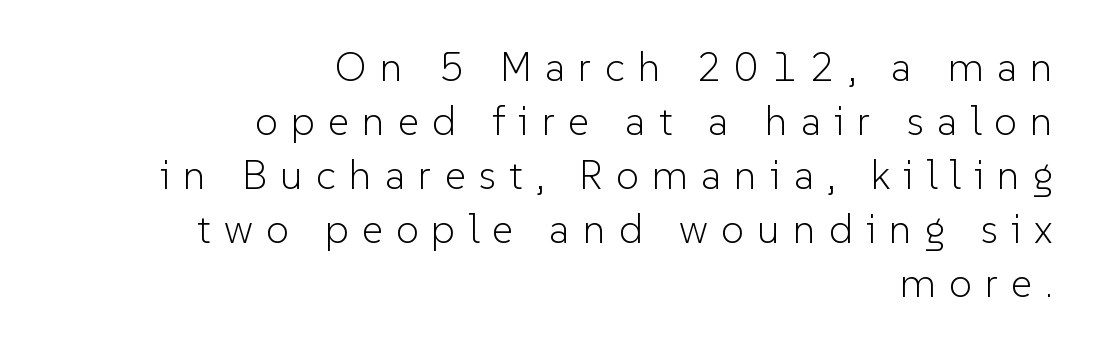
{"serif": "no", "italic": "no", "bold": "no", "weight": "light", "width": "normal", "stroke_contrast": "low", "x_height": "medium", "monospaced": "no", "underline": "no", "align": "right", "line_spacing": "normal", "line_spacing_ratio": 1.32, "letter_spacing": "wide", "letter_spacing_em": 0.32, "glyph_px": 41}
